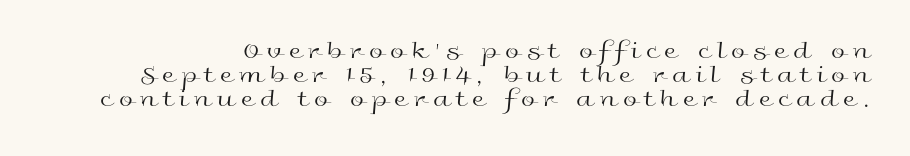
You could barely slide anything between these rows. Weight: in the light-to-regular range. Descenders hang freely into open space. There is plenty of visible air inserted between adjacent glyphs. Every character sits straight up, as roman type does.
